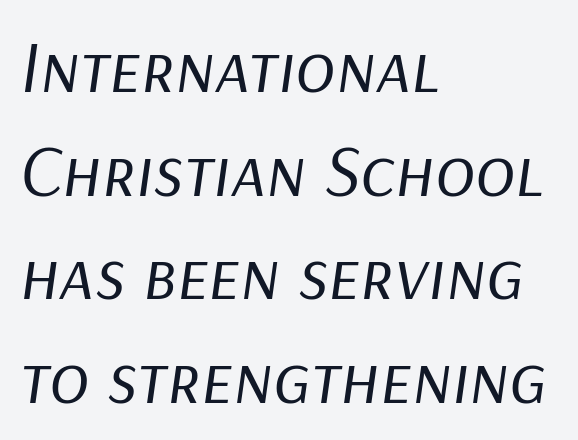
{"italic": "yes", "lean": "right", "slant_degrees": 9, "bold": "no", "weight": "regular", "width": "normal", "stroke_contrast": "low", "x_height": "medium", "monospaced": "no", "underline": "no", "align": "left", "line_spacing": "normal", "line_spacing_ratio": 1.4, "letter_spacing": "normal", "letter_spacing_em": 0.0, "glyph_px": 74}
